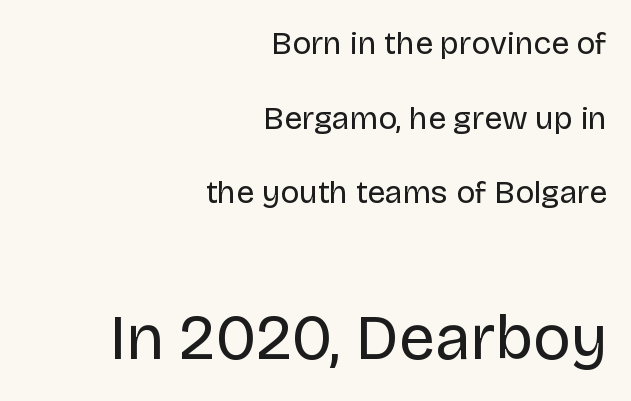
Q: Is the text bold? A: No.
Q: Is the text italic (slanted)? A: No, it is upright.
Q: Is the typeface a serif or a sans-serif typeface? A: Sans-serif.
Q: Is the text underlined? A: No.
Q: How is the paragraph aligned? A: Right-aligned.
Q: Is the spacing between letters normal or unusually wide? A: Normal.
Q: Is the spacing between lines tight, normal or loose? A: Loose.
Q: Which block of text is set in a larger size, the first (top) or the second (bottom)? A: The second (bottom) one.
Q: Width (condensed, normal, or wide)? A: Normal.
Q: Stroke contrast? A: Low.
Q: x-height? A: Large.
Q: Monospaced? A: No.
